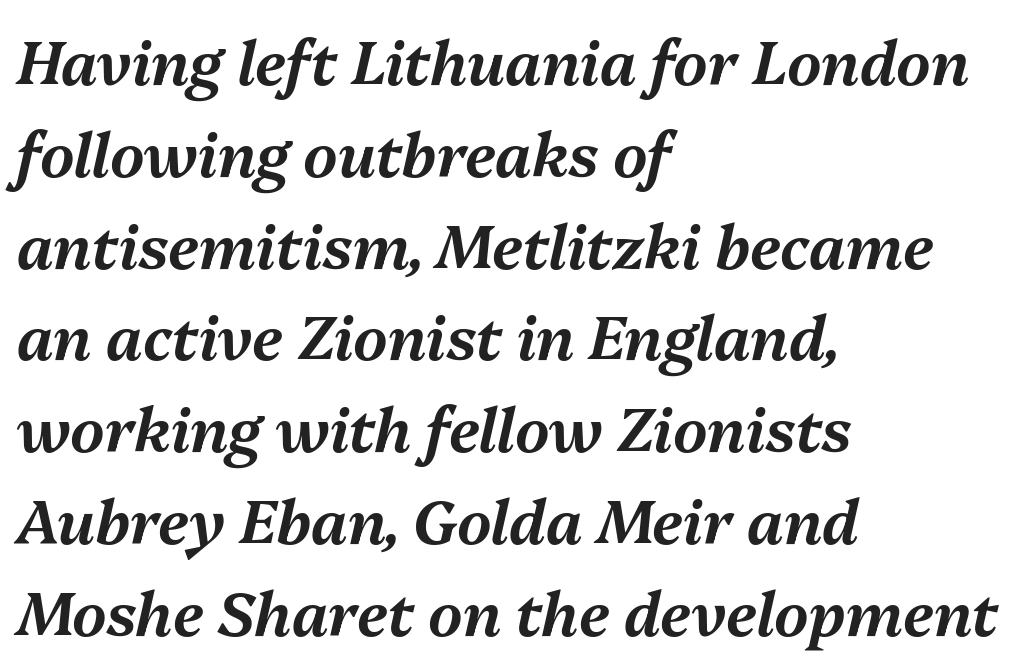
Q: Is the text italic (slanted)? A: Yes, it leans right by about 13 degrees.
Q: Is the text underlined? A: No.
Q: How is the paragraph aligned? A: Left-aligned.
Q: Is the spacing between letters normal or unusually wide? A: Normal.
Q: Is the spacing between lines tight, normal or loose? A: Normal.
Q: Width (condensed, normal, or wide)? A: Normal.
Q: Stroke contrast? A: Medium.
Q: x-height? A: Medium.
Q: Monospaced? A: No.
